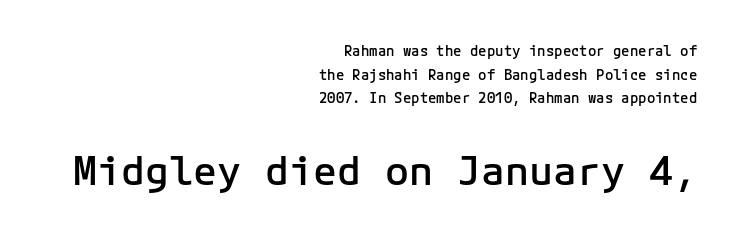
{"serif": "no", "italic": "no", "bold": "semi", "weight": "semibold", "width": "normal", "stroke_contrast": "low", "x_height": "medium", "underline": "no", "align": "right", "line_spacing": "normal", "line_spacing_ratio": 1.69, "letter_spacing": "normal", "letter_spacing_em": 0.0, "larger_block": "second", "size_ratio": 2.86, "glyph_px": 40}
